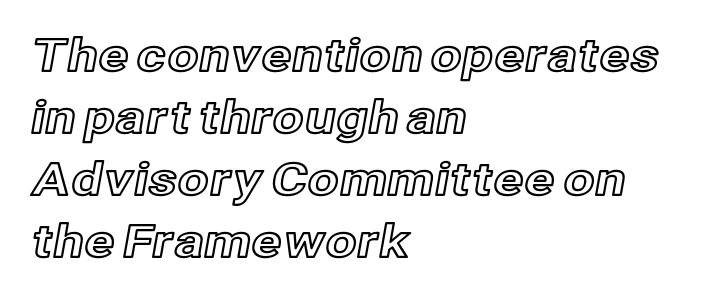
{"width": "normal", "x_height": "medium", "monospaced": "no", "underline": "no", "align": "left", "line_spacing": "normal", "line_spacing_ratio": 1.38, "letter_spacing": "normal", "letter_spacing_em": 0.0, "glyph_px": 45}
